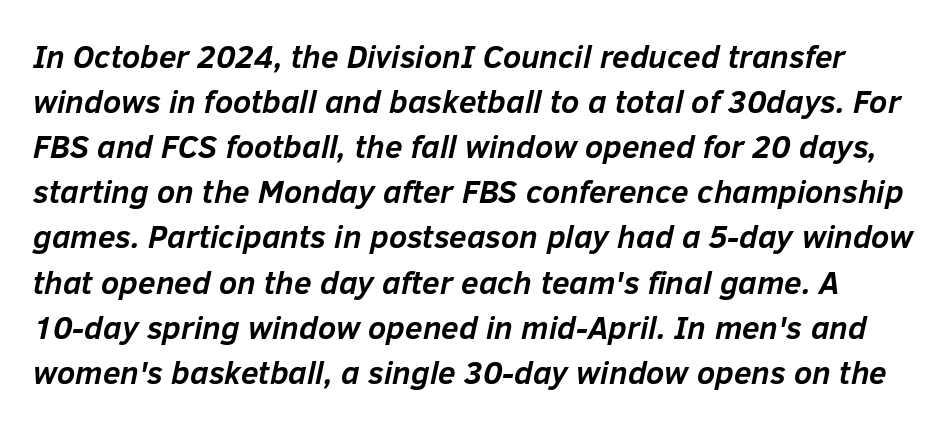
{"italic": "yes", "lean": "right", "slant_degrees": 12, "bold": "yes", "weight": "semibold", "width": "normal", "stroke_contrast": "low", "x_height": "medium", "monospaced": "no", "underline": "no", "line_spacing": "normal", "line_spacing_ratio": 1.41, "letter_spacing": "normal", "letter_spacing_em": 0.0, "glyph_px": 32}
